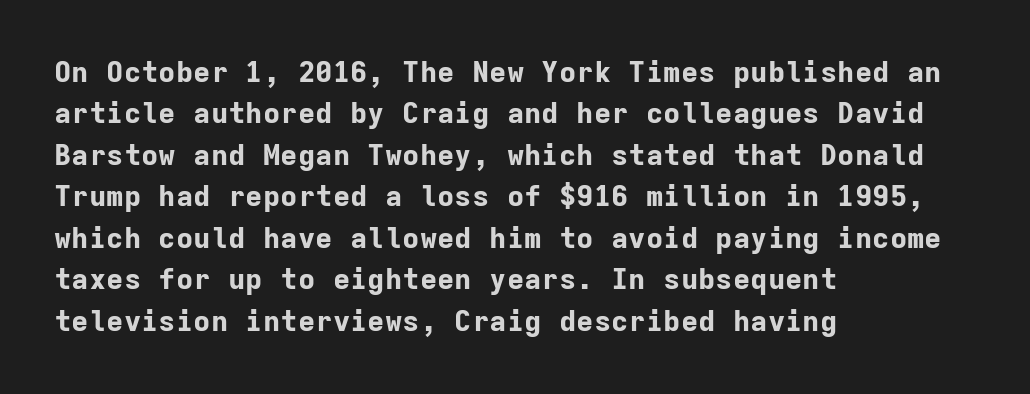
The image shows 29 px bold sans-serif type, upright, monospaced; set left-aligned, normal line spacing (1.43x), normal letter spacing, not underlined; low stroke contrast and a medium x-height.
